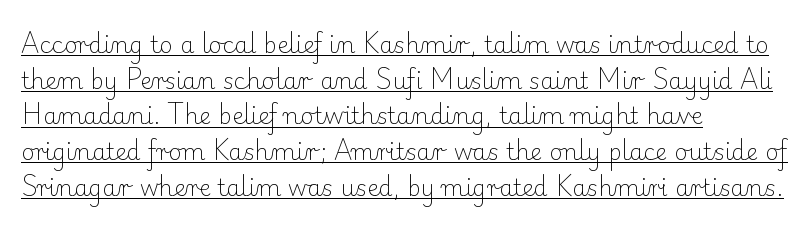
Q: Is the text bold? A: No.
Q: Is the text italic (slanted)? A: No, it is upright.
Q: Is the text underlined? A: Yes.
Q: How is the paragraph aligned? A: Left-aligned.
Q: Is the spacing between letters normal or unusually wide? A: Normal.
Q: Is the spacing between lines tight, normal or loose? A: Normal.
